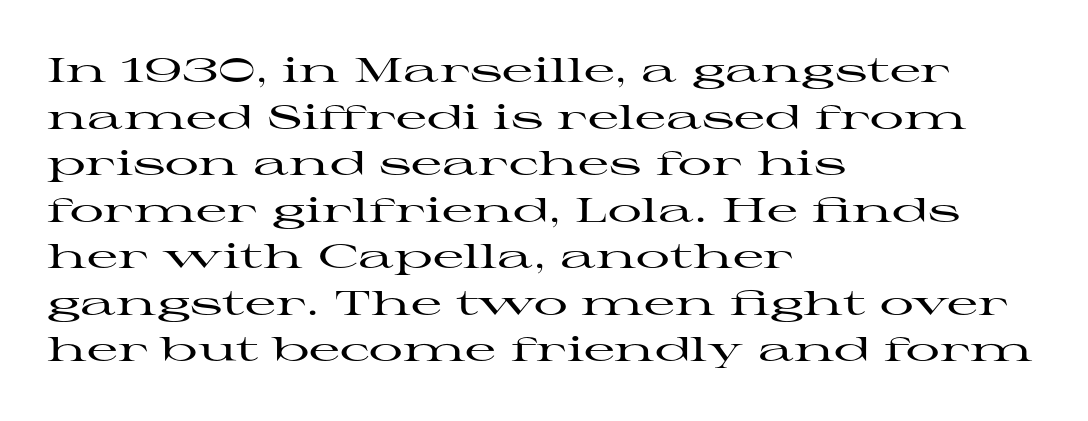
{"serif": "yes", "italic": "no", "width": "wide", "stroke_contrast": "high", "x_height": "medium", "monospaced": "no", "underline": "no", "align": "left", "line_spacing": "normal", "line_spacing_ratio": 1.37, "letter_spacing": "normal", "letter_spacing_em": 0.0, "glyph_px": 34}
